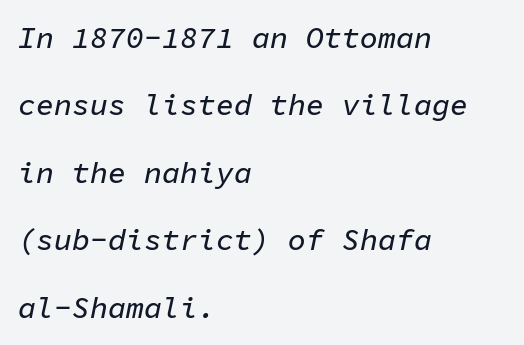
{"italic": "yes", "lean": "right", "slant_degrees": 11, "width": "normal", "stroke_contrast": "low", "x_height": "medium", "monospaced": "yes", "underline": "no", "align": "left", "line_spacing": "loose", "line_spacing_ratio": 2.25, "letter_spacing": "normal", "letter_spacing_em": 0.0, "glyph_px": 30}
